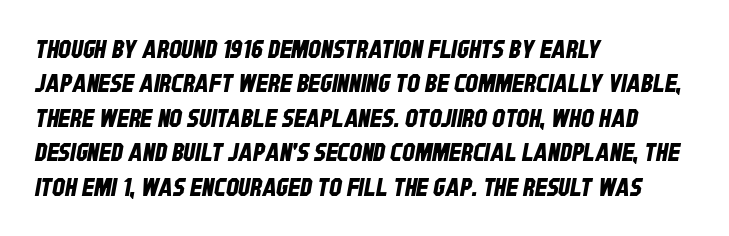
This rendering uses left alignment, leaving the right contour irregular. The strip under each line holds only bare page. Is there much room between lines? A standard amount, neither cramped nor airy. Tracking value appears to be zero — textbook default spacing.
